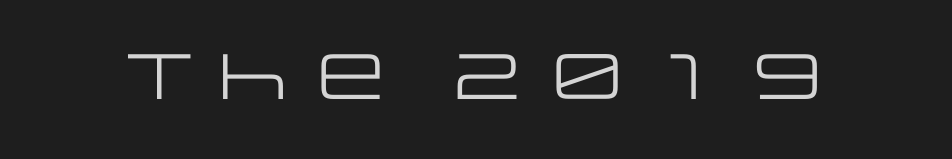
{"serif": "no", "italic": "no", "bold": "no", "weight": "regular", "width": "wide", "stroke_contrast": "low", "x_height": "large", "monospaced": "no", "underline": "no", "letter_spacing": "normal", "letter_spacing_em": 0.0, "glyph_px": 64}
